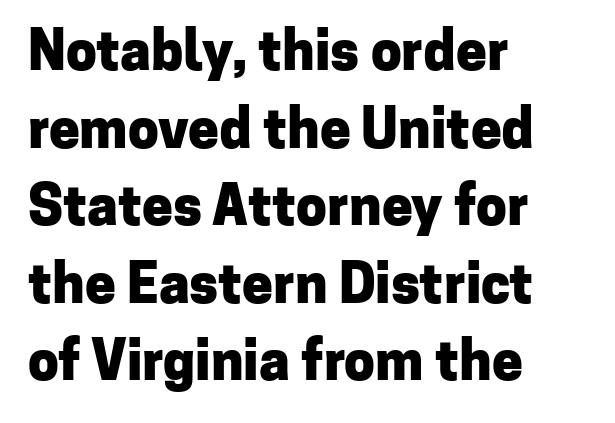
The image shows 55 px heavy sans-serif type, upright; set left-aligned, normal line spacing (1.41x), normal letter spacing, not underlined; low stroke contrast and a medium x-height.
